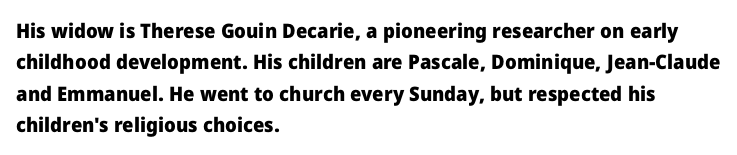
The image shows 20 px bold type, upright; set left-aligned, normal line spacing (1.57x), normal letter spacing, not underlined.
